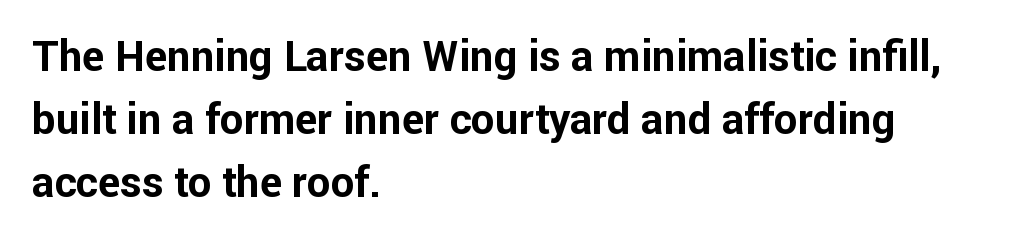
Q: Is the text bold? A: Yes.
Q: Is the text italic (slanted)? A: No, it is upright.
Q: Is the typeface a serif or a sans-serif typeface? A: Sans-serif.
Q: Is the text underlined? A: No.
Q: How is the paragraph aligned? A: Left-aligned.
Q: Is the spacing between letters normal or unusually wide? A: Normal.
Q: Is the spacing between lines tight, normal or loose? A: Normal.
Q: Width (condensed, normal, or wide)? A: Normal.
Q: Stroke contrast? A: Low.
Q: x-height? A: Medium.
Q: Monospaced? A: No.
